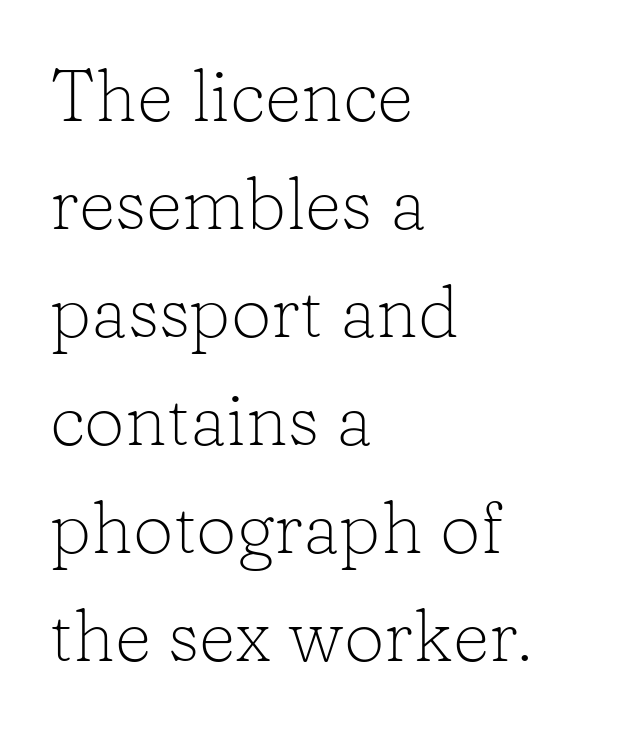
Check under the words: just untouched page. Visually the block forms a straight wall on the left and a jagged coastline on the right. What kind of face is this? One with serifs. Vertically, the passage feels balanced, rows spaced as you'd expect.
